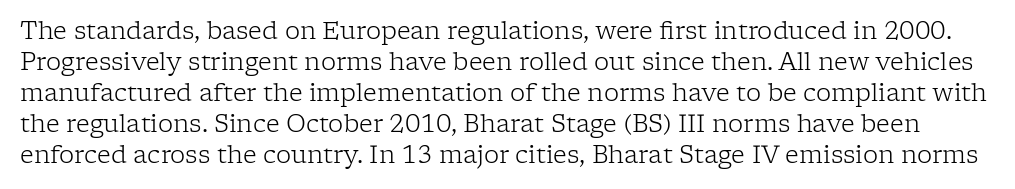
{"italic": "no", "bold": "no", "underline": "no", "line_spacing": "normal", "line_spacing_ratio": 1.29, "letter_spacing": "normal", "letter_spacing_em": 0.0, "glyph_px": 24}
